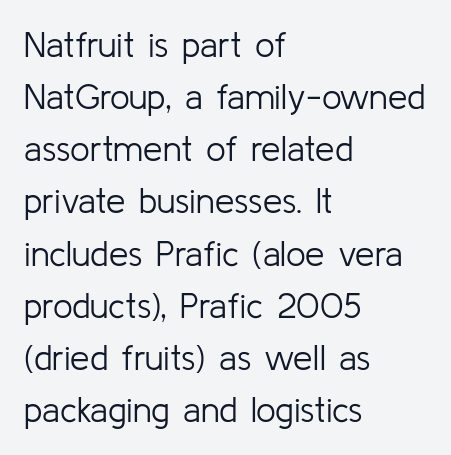
The image shows 35 px light sans-serif type, upright; set left-aligned, normal line spacing (1.49x), normal letter spacing, not underlined; low stroke contrast and a medium x-height.
